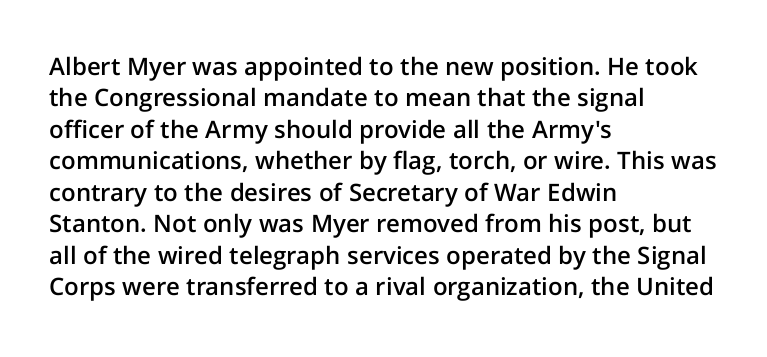
{"italic": "no", "bold": "semi", "underline": "no", "align": "left", "line_spacing": "normal", "line_spacing_ratio": 1.31, "letter_spacing": "normal", "letter_spacing_em": 0.0, "glyph_px": 24}
